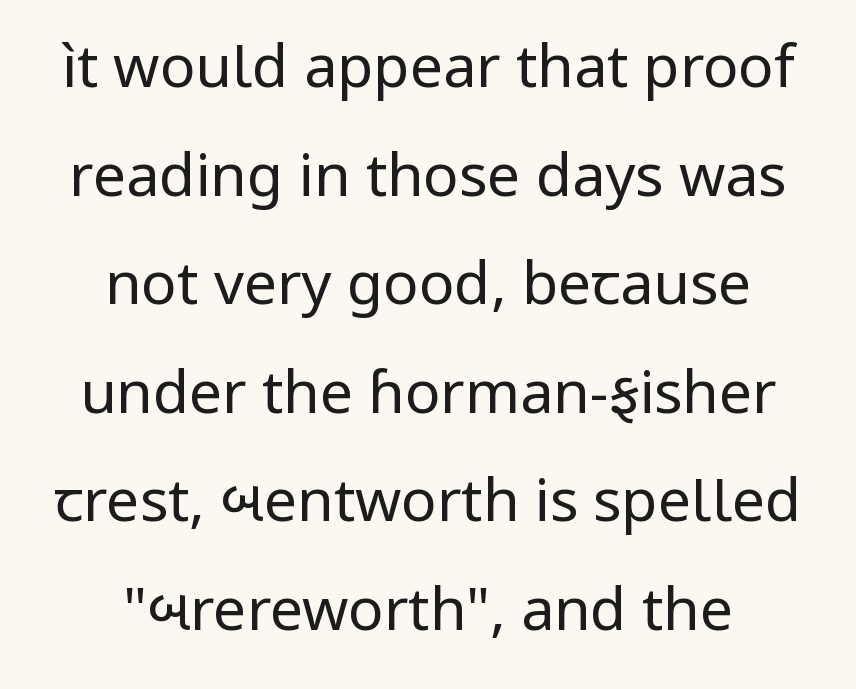
Q: Is the text bold? A: No.
Q: Is the text italic (slanted)? A: No, it is upright.
Q: Is the typeface a serif or a sans-serif typeface? A: Sans-serif.
Q: Is the text underlined? A: No.
Q: How is the paragraph aligned? A: Centered.
Q: Is the spacing between letters normal or unusually wide? A: Normal.
Q: Width (condensed, normal, or wide)? A: Normal.
Q: Stroke contrast? A: Low.
Q: x-height? A: Medium.
Q: Monospaced? A: No.
